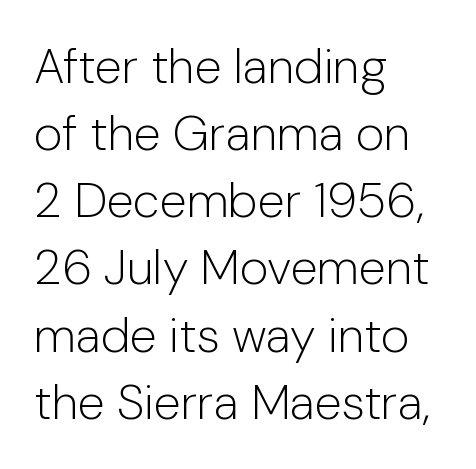
Q: Is the text bold? A: No.
Q: Is the text italic (slanted)? A: No, it is upright.
Q: Is the typeface a serif or a sans-serif typeface? A: Sans-serif.
Q: Is the text underlined? A: No.
Q: How is the paragraph aligned? A: Left-aligned.
Q: Is the spacing between letters normal or unusually wide? A: Normal.
Q: Is the spacing between lines tight, normal or loose? A: Normal.
Q: Width (condensed, normal, or wide)? A: Normal.
Q: Stroke contrast? A: Low.
Q: x-height? A: Medium.
Q: Monospaced? A: No.
